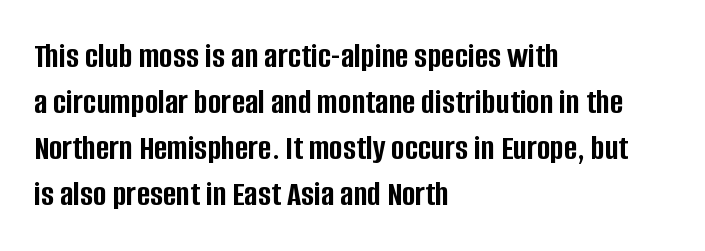
The image shows 36 px semibold, condensed sans-serif type, upright; set left-aligned, normal line spacing (1.28x), normal letter spacing, not underlined; low stroke contrast and a large x-height.
